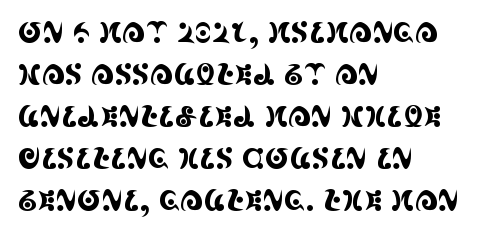
Q: Is the text italic (slanted)? A: No, it is upright.
Q: Is the typeface a serif or a sans-serif typeface? A: Serif.
Q: Is the text underlined? A: No.
Q: How is the paragraph aligned? A: Left-aligned.
Q: Is the spacing between letters normal or unusually wide? A: Normal.
Q: Is the spacing between lines tight, normal or loose? A: Normal.
Q: Width (condensed, normal, or wide)? A: Condensed.
Q: x-height? A: Large.
Q: Monospaced? A: No.
